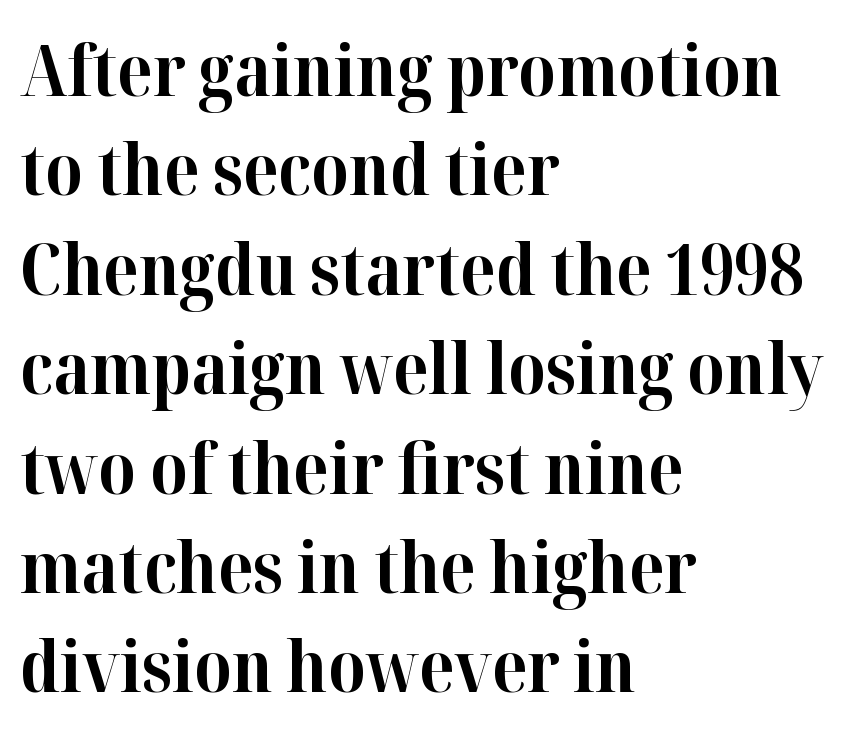
Typeset ragged right — the left edge is the straight one. Classification — serif. Spacing verdict: proportional, widths tailored to each character. Each word holds together tightly as a unit, with standard inter-letter gaps. The rendering uses a bold face; every stroke is thick and dark. Leading matches the norm, producing a regular column.
